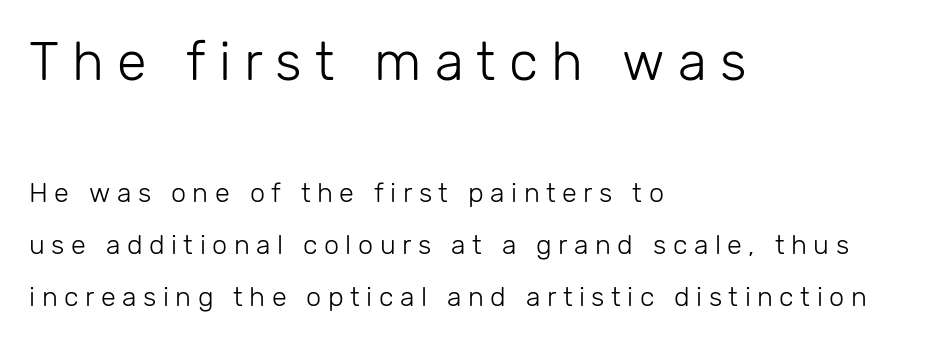
{"serif": "no", "italic": "no", "bold": "no", "weight": "light", "width": "normal", "stroke_contrast": "low", "x_height": "medium", "monospaced": "no", "underline": "no", "align": "left", "line_spacing": "loose", "line_spacing_ratio": 1.92, "letter_spacing": "wide", "letter_spacing_em": 0.24, "larger_block": "first", "size_ratio": 2.0, "glyph_px": 54}
